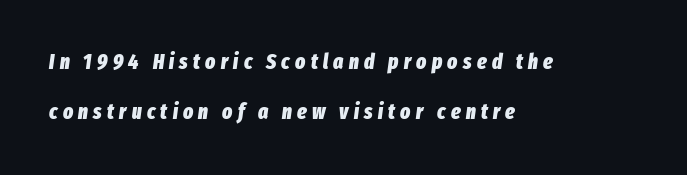
Q: Is the text bold? A: Yes.
Q: Is the text italic (slanted)? A: Yes, it leans right by about 8 degrees.
Q: Is the text underlined? A: No.
Q: How is the paragraph aligned? A: Left-aligned.
Q: Is the spacing between letters normal or unusually wide? A: Unusually wide.
Q: Is the spacing between lines tight, normal or loose? A: Loose.
